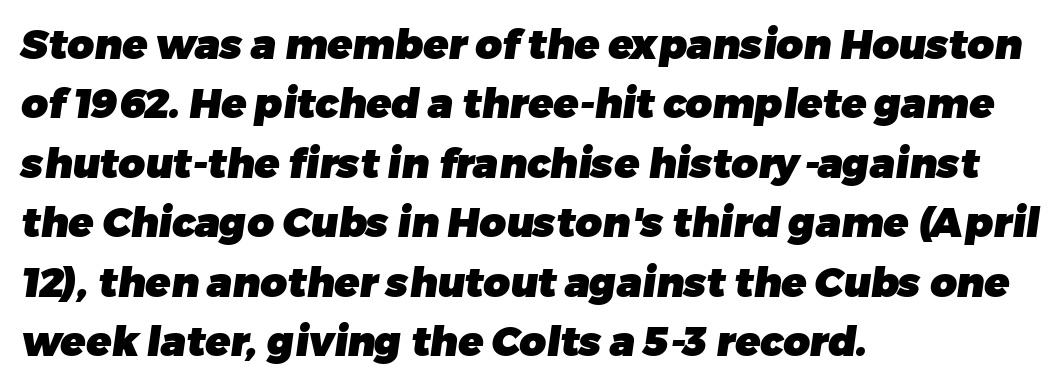
Q: Is the text bold? A: Yes.
Q: Is the typeface a serif or a sans-serif typeface? A: Sans-serif.
Q: Is the text underlined? A: No.
Q: How is the paragraph aligned? A: Left-aligned.
Q: Is the spacing between letters normal or unusually wide? A: Normal.
Q: Is the spacing between lines tight, normal or loose? A: Normal.
Q: Width (condensed, normal, or wide)? A: Normal.
Q: Stroke contrast? A: Low.
Q: x-height? A: Medium.
Q: Monospaced? A: No.
